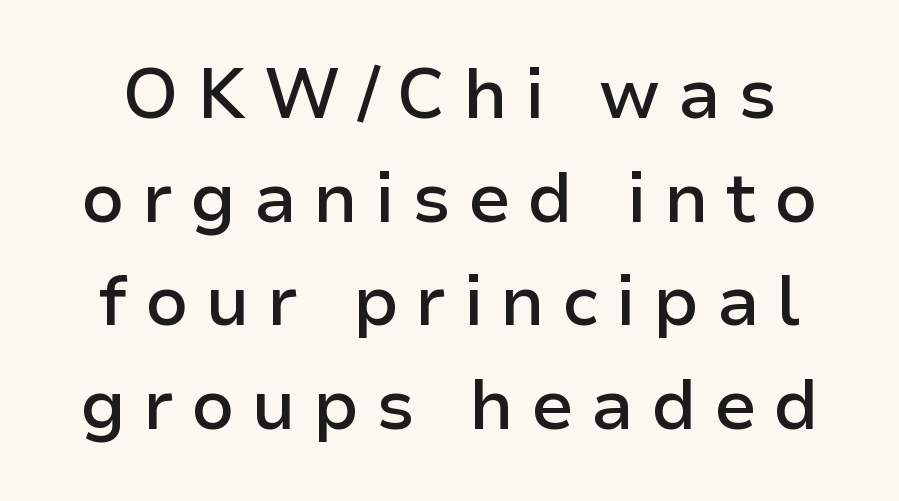
Q: Is the text bold? A: Semi-bold.
Q: Is the text italic (slanted)? A: No, it is upright.
Q: Is the typeface a serif or a sans-serif typeface? A: Sans-serif.
Q: Is the text underlined? A: No.
Q: Is the spacing between letters normal or unusually wide? A: Unusually wide.
Q: Is the spacing between lines tight, normal or loose? A: Normal.
Q: Width (condensed, normal, or wide)? A: Normal.
Q: Stroke contrast? A: Low.
Q: x-height? A: Medium.
Q: Monospaced? A: No.
